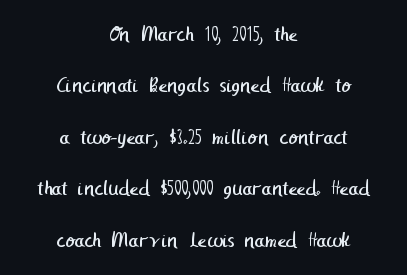
A light-to-regular cut is what we see here. Leading: increased. Any mark beneath the type? The region is blank. Letter spacing: default. Every row of glyphs is offset so its center matches the block's center.
